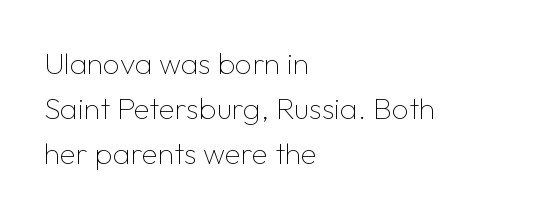
A light-to-regular cut is what we see here. In CSS terms this would be text-align: left. Spacing verdict: proportional, widths tailored to each character. Type style note: lacks serifs. Only glyphs here, with clear space below each row. A typesetter would call this zero additional tracking.
